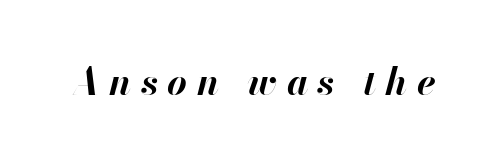
The image shows 38 px bold type, italic (leaning right); set unusually wide letter spacing (+0.25 em), not underlined; high stroke contrast and a small x-height.
